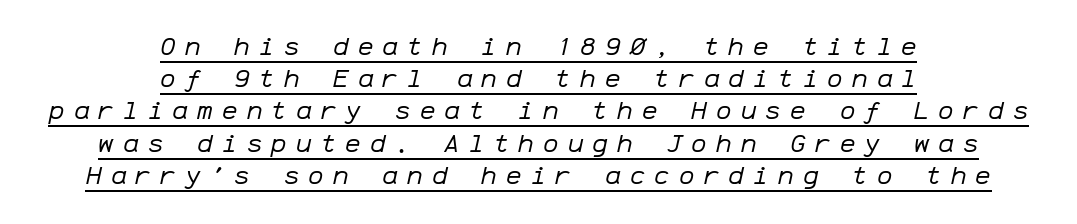
When letters slant like this, we call the style italic. There is plenty of visible air inserted between adjacent glyphs. The words here are underlined. Layout note: lines centered.
